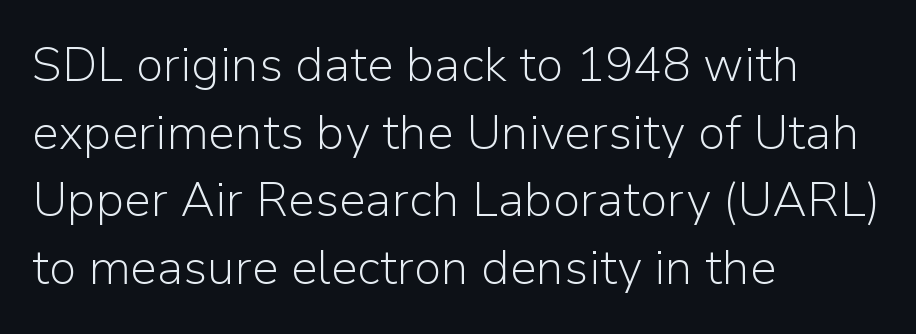
The image shows 48 px light sans-serif type, upright; set left-aligned, normal line spacing (1.41x), normal letter spacing, not underlined; low stroke contrast and a medium x-height.
